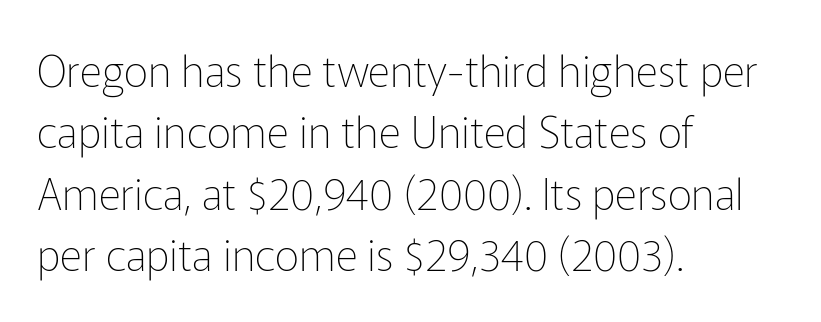
The passage shown is typed in a proportional face where columns would drift. The passage is arranged the way most books set body copy — flush left. Notice how descenders clear the ascenders below comfortably — that's standard leading. Posture: straight, roman, zero tilt. Stems and bowls with no extra thickness — not bold.
